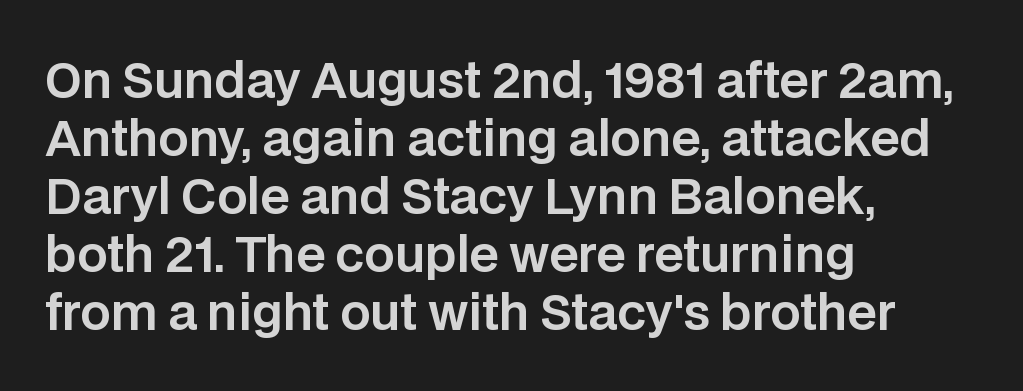
Q: Is the text italic (slanted)? A: No, it is upright.
Q: Is the typeface a serif or a sans-serif typeface? A: Sans-serif.
Q: Is the text underlined? A: No.
Q: How is the paragraph aligned? A: Left-aligned.
Q: Is the spacing between letters normal or unusually wide? A: Normal.
Q: Width (condensed, normal, or wide)? A: Normal.
Q: Stroke contrast? A: Low.
Q: x-height? A: Large.
Q: Monospaced? A: No.
